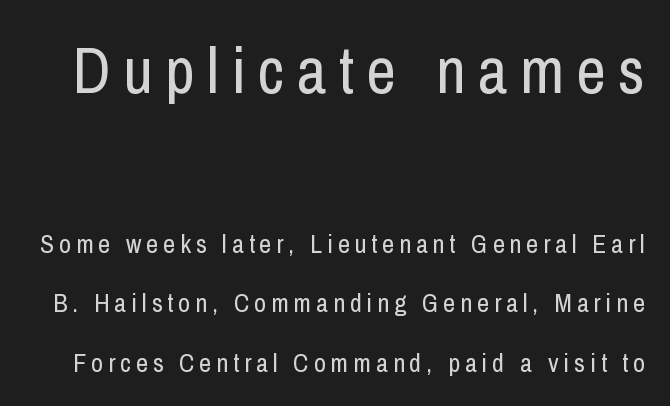
The image shows 65 px regular-weight, condensed sans-serif type, upright; set loose line spacing (2.29x), not underlined; the first (top) block is 2.5x larger; low stroke contrast and a medium x-height.
